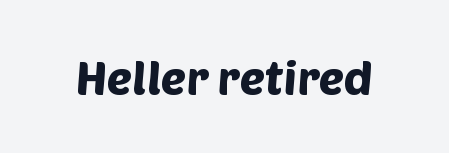
Note the varied advance widths — an 'i' is clearly narrower than an 'm'. The passage shown has conventional tracking throughout. Font category for this specimen: sans-serif. The strip under each line holds only bare page.
